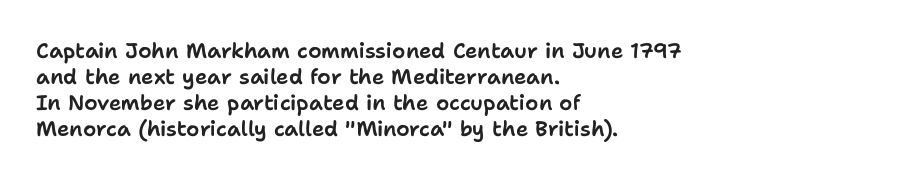
The image shows 21 px text type, upright; set left-aligned, line spacing 1.24x, normal letter spacing, not underlined.
